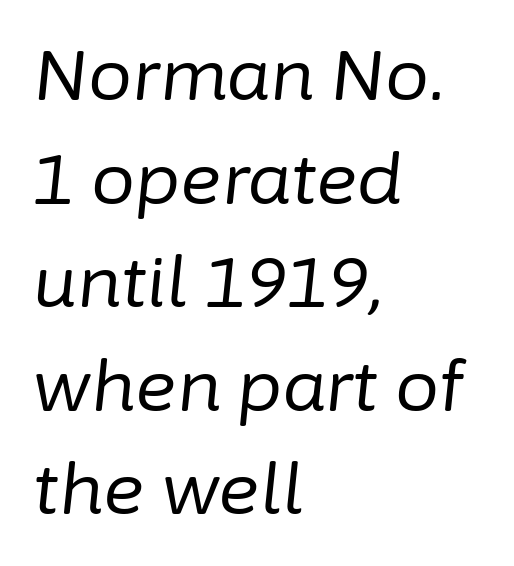
{"italic": "yes", "lean": "right", "slant_degrees": 6, "bold": "no", "weight": "regular", "width": "normal", "stroke_contrast": "low", "x_height": "medium", "monospaced": "no", "underline": "no", "align": "left", "line_spacing": "normal", "line_spacing_ratio": 1.48, "letter_spacing": "normal", "letter_spacing_em": 0.0, "glyph_px": 70}
